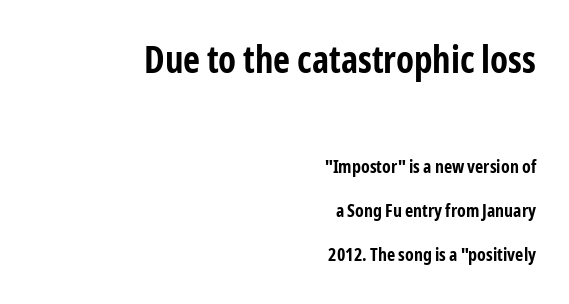
The image shows 37 px bold, condensed sans-serif type, upright; set right-aligned, loose line spacing (2.45x), normal letter spacing, not underlined; the first (top) block is 2.06x larger; low stroke contrast and a medium x-height.
